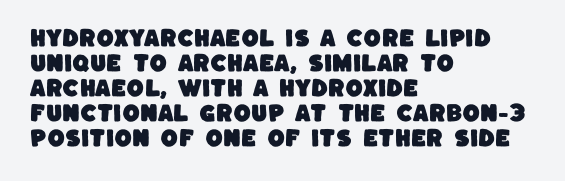
Q: Is the text underlined? A: No.
Q: How is the paragraph aligned? A: Left-aligned.
Q: Is the spacing between letters normal or unusually wide? A: Normal.
Q: Is the spacing between lines tight, normal or loose? A: Normal.
